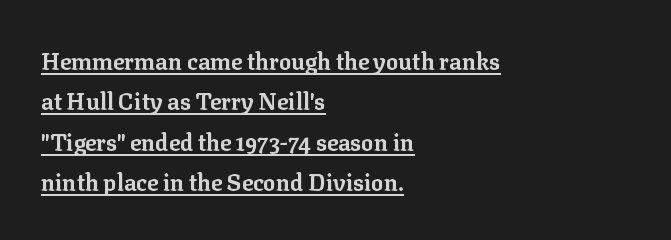
Q: Is the text bold? A: Yes.
Q: Is the text italic (slanted)? A: No, it is upright.
Q: Is the text underlined? A: Yes.
Q: How is the paragraph aligned? A: Left-aligned.
Q: Is the spacing between letters normal or unusually wide? A: Normal.
